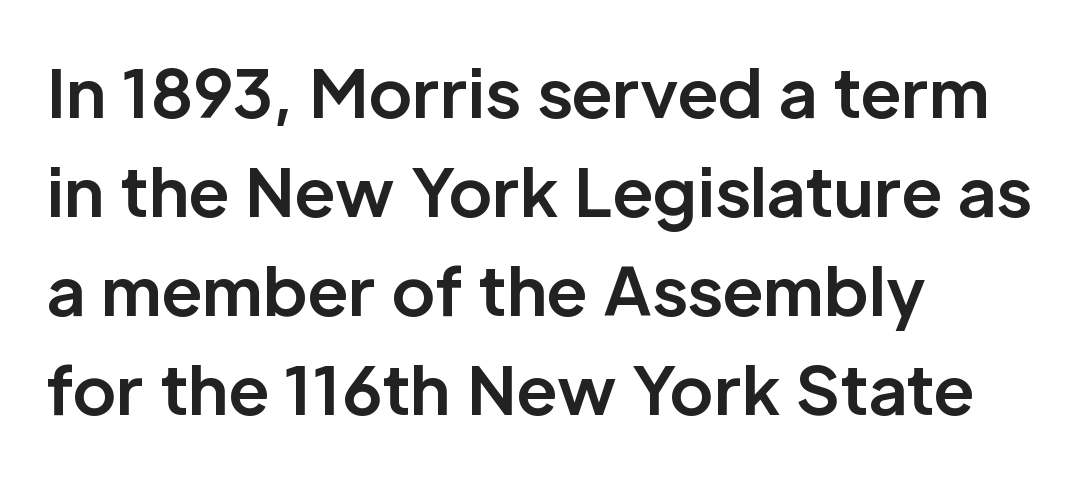
{"serif": "no", "italic": "no", "bold": "yes", "weight": "bold", "width": "normal", "stroke_contrast": "low", "x_height": "medium", "monospaced": "no", "underline": "no", "align": "left", "line_spacing": "normal", "line_spacing_ratio": 1.5, "letter_spacing": "normal", "letter_spacing_em": 0.0, "glyph_px": 66}
